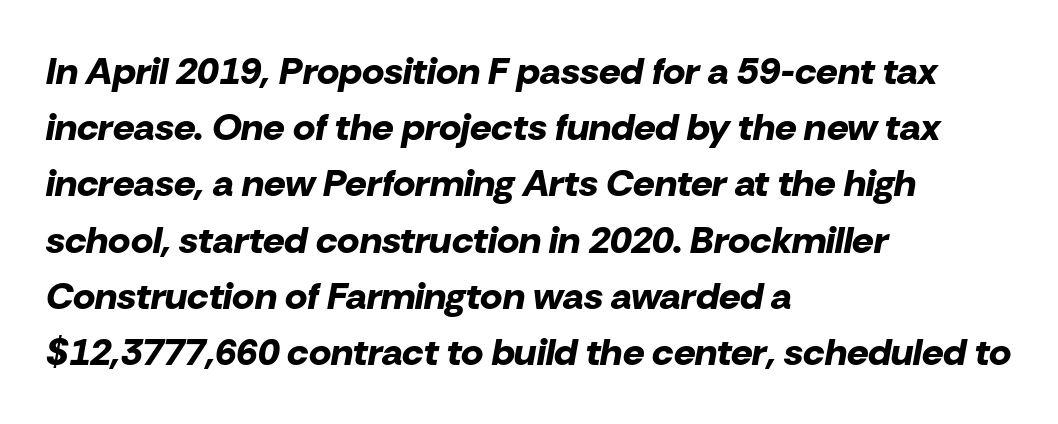
The image shows 38 px bold type, italic (leaning right); set left-aligned, normal line spacing (1.48x), normal letter spacing, not underlined; low stroke contrast and a medium x-height.
